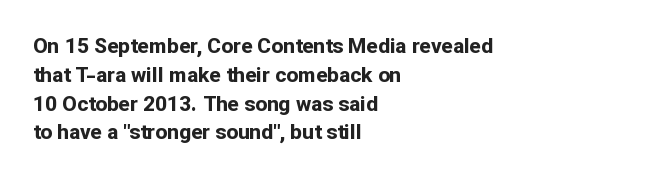
The image shows 21 px bold type, upright; set left-aligned, normal line spacing (1.37x), normal letter spacing, not underlined.
